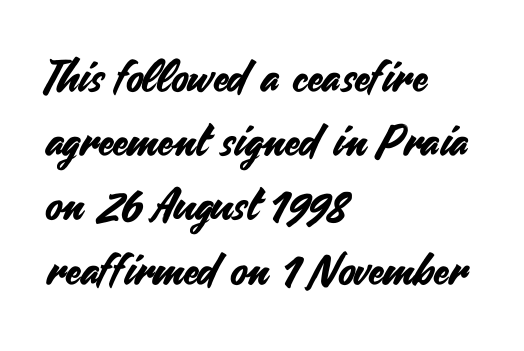
{"serif": "no", "width": "normal", "stroke_contrast": "medium", "x_height": "small", "monospaced": "no", "underline": "no", "align": "left", "line_spacing": "normal", "line_spacing_ratio": 1.46, "letter_spacing": "normal", "letter_spacing_em": 0.0, "glyph_px": 44}
